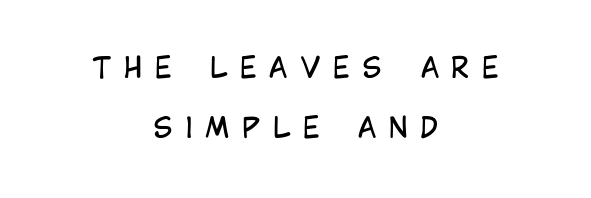
{"serif": "no", "italic": "no", "bold": "no", "weight": "regular", "width": "condensed", "stroke_contrast": "low", "x_height": "large", "monospaced": "no", "underline": "no", "align": "center", "line_spacing": "loose", "line_spacing_ratio": 2.13, "letter_spacing": "wide", "letter_spacing_em": 0.44, "glyph_px": 28}
